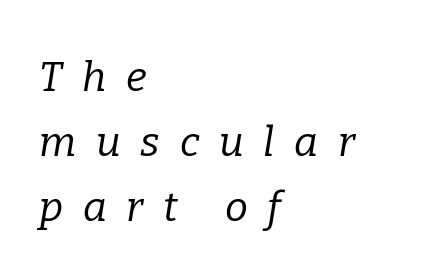
{"serif": "yes", "italic": "yes", "lean": "right", "slant_degrees": 9, "bold": "no", "weight": "regular", "width": "normal", "stroke_contrast": "low", "x_height": "medium", "monospaced": "no", "underline": "no", "align": "left", "line_spacing": "normal", "line_spacing_ratio": 1.58, "letter_spacing": "wide", "letter_spacing_em": 0.48, "glyph_px": 41}
